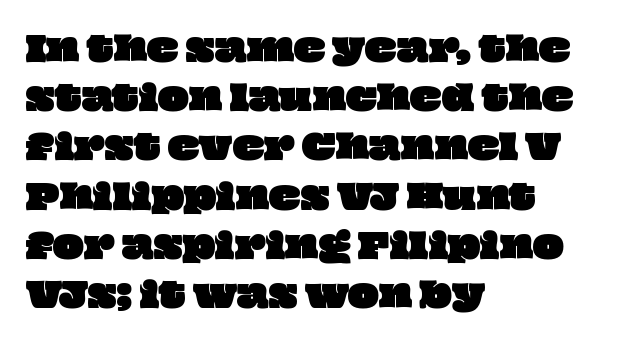
Q: Is the text underlined? A: No.
Q: How is the paragraph aligned? A: Left-aligned.
Q: Is the spacing between letters normal or unusually wide? A: Normal.
Q: Is the spacing between lines tight, normal or loose? A: Normal.
Q: Width (condensed, normal, or wide)? A: Wide.
Q: Stroke contrast? A: Low.
Q: x-height? A: Large.
Q: Monospaced? A: No.
